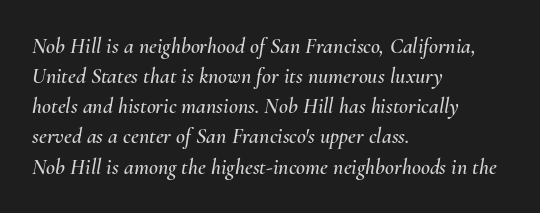
These lines stack with their left ends in a neat column. The passage shown leans; its letterforms are oblique. The rendering uses a moderate line-height, typical for paragraphs. The foot of each line stays bare and open. Honestly, the letter spacing is just normal — you wouldn't notice it.
